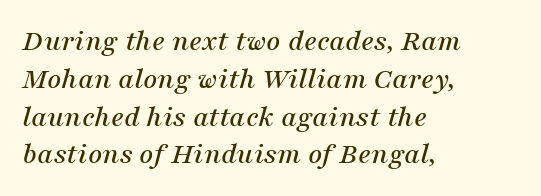
{"serif": "yes", "italic": "yes", "lean": "right", "slant_degrees": 16, "width": "normal", "stroke_contrast": "medium", "x_height": "medium", "monospaced": "no", "underline": "no", "align": "left", "line_spacing_ratio": 1.22, "letter_spacing": "normal", "letter_spacing_em": 0.0, "glyph_px": 31}
